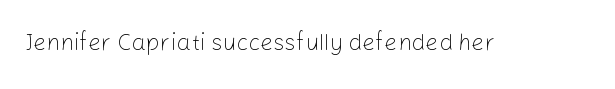
The type is set solid horizontally, with unmodified tracking. Words float on clear page, feet unadorned. A quiet, ordinary-to-light weight characterises the typeface. The type sits square on the baseline with zero lean.
